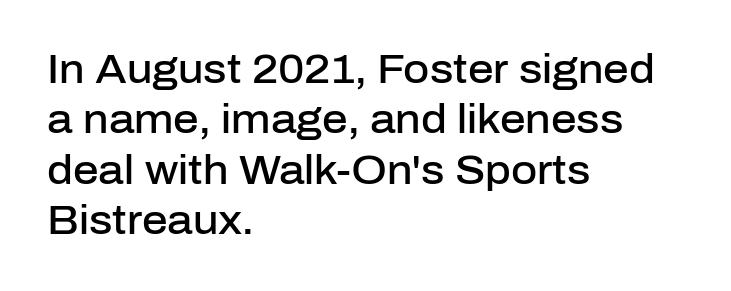
Q: Is the text bold? A: Semi-bold.
Q: Is the text italic (slanted)? A: No, it is upright.
Q: Is the typeface a serif or a sans-serif typeface? A: Sans-serif.
Q: Is the text underlined? A: No.
Q: How is the paragraph aligned? A: Left-aligned.
Q: Is the spacing between letters normal or unusually wide? A: Normal.
Q: Is the spacing between lines tight, normal or loose? A: Normal.
Q: Width (condensed, normal, or wide)? A: Normal.
Q: Stroke contrast? A: Low.
Q: x-height? A: Medium.
Q: Monospaced? A: No.
